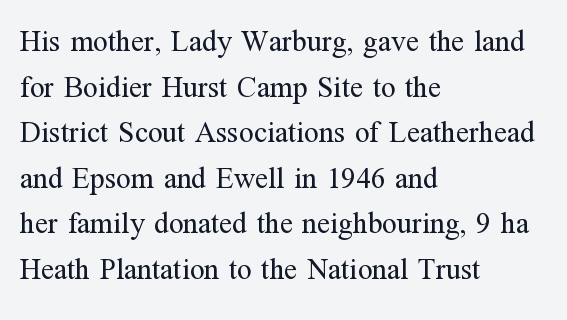
Quick note: underline off. There is no visible air inserted between adjacent glyphs. The typesetting does not lean heavy: it is not bold. Style check: upright.
